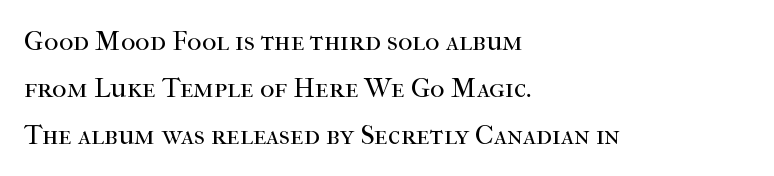
Q: Is the text bold? A: No.
Q: Is the text italic (slanted)? A: No, it is upright.
Q: Is the typeface a serif or a sans-serif typeface? A: Serif.
Q: Is the text underlined? A: No.
Q: How is the paragraph aligned? A: Left-aligned.
Q: Is the spacing between letters normal or unusually wide? A: Normal.
Q: Is the spacing between lines tight, normal or loose? A: Normal.
Q: Width (condensed, normal, or wide)? A: Normal.
Q: Stroke contrast? A: High.
Q: x-height? A: Medium.
Q: Monospaced? A: No.
